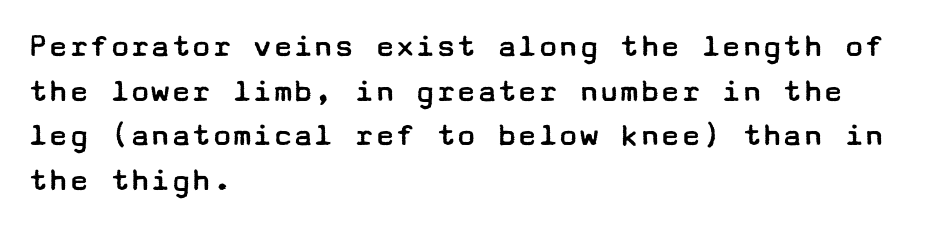
{"serif": "no", "italic": "no", "bold": "no", "weight": "regular", "width": "wide", "stroke_contrast": "low", "x_height": "medium", "underline": "no", "align": "left", "line_spacing": "normal", "line_spacing_ratio": 1.31, "letter_spacing": "normal", "letter_spacing_em": 0.0, "glyph_px": 34}
